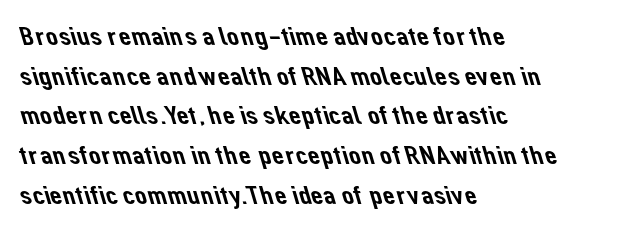
The image shows 27 px text type; set left-aligned, normal line spacing (1.47x), normal letter spacing, not underlined.
